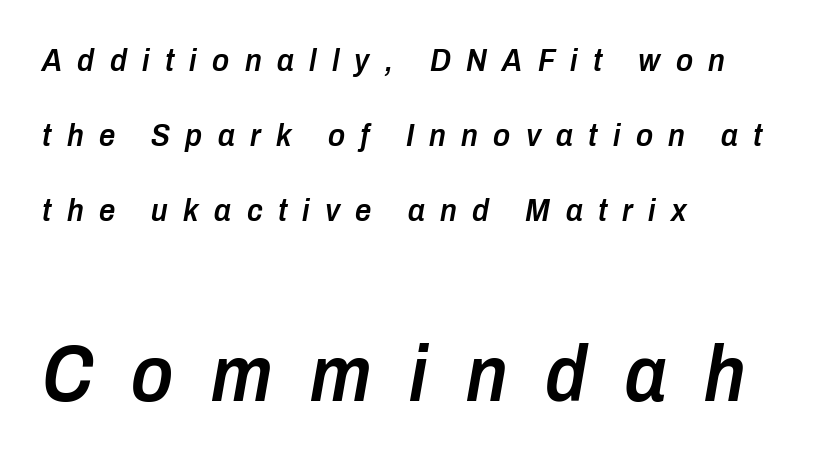
Varying glyph widths throughout — classic text-font behaviour. Leading: increased. The tracking reads as deliberately expanded to a designer's eye. Which chunk is bigger? The second one — the bottom block dwarfs the top.
